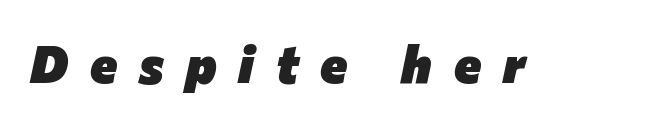
Characters are canted at an angle relative to the baseline's perpendicular. Does the weight exceed regular? Yes, all the way to bold. The gap between lines stays unmarked. Observe the wide spacing: letters keep a clear distance from each other.
